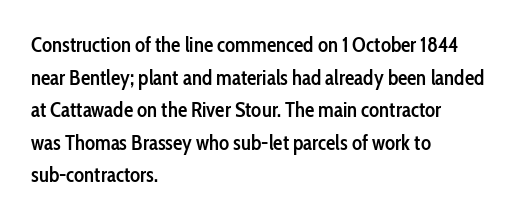
The image shows 21 px text type, upright; set left-aligned, normal line spacing (1.55x), normal letter spacing, not underlined.
